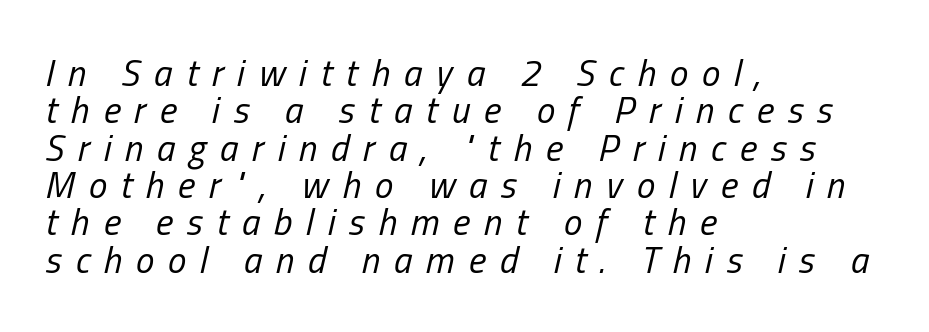
Q: Is the text bold? A: No.
Q: Is the text italic (slanted)? A: Yes, it leans right by about 13 degrees.
Q: Is the text underlined? A: No.
Q: How is the paragraph aligned? A: Left-aligned.
Q: Is the spacing between letters normal or unusually wide? A: Unusually wide.
Q: Is the spacing between lines tight, normal or loose? A: Tight.
Q: Width (condensed, normal, or wide)? A: Condensed.
Q: Stroke contrast? A: Low.
Q: x-height? A: Medium.
Q: Monospaced? A: No.
